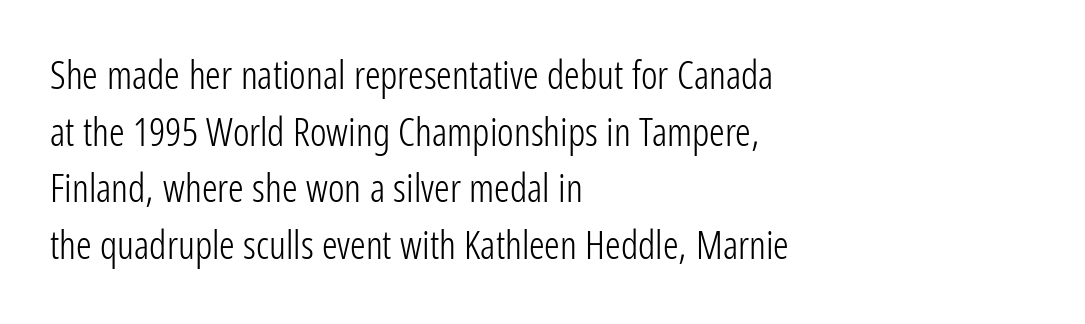
The image shows 39 px light, condensed sans-serif type, upright; set left-aligned, normal line spacing (1.45x), normal letter spacing, not underlined; low stroke contrast and a medium x-height.
